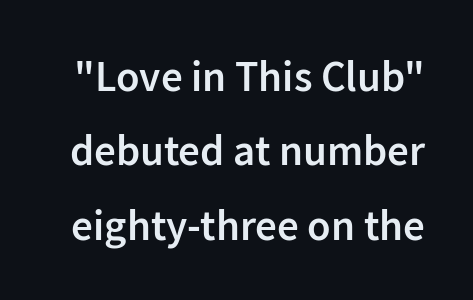
There is no visible air inserted between adjacent glyphs. Students, this is semibold: more ink than regular, less than bold. The rendering shows plain stroke endings on the letterforms — a sans-serif design. Words float on clear page, feet unadorned.
